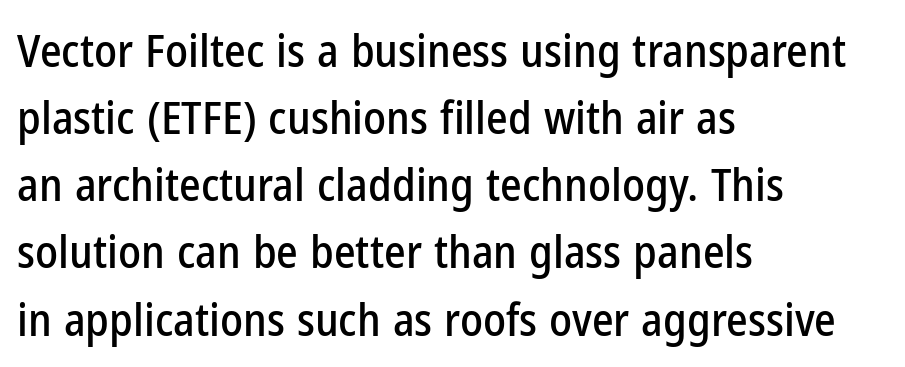
The image shows 46 px condensed sans-serif type, upright; set left-aligned, normal line spacing (1.46x), normal letter spacing, not underlined; low stroke contrast and a medium x-height.
